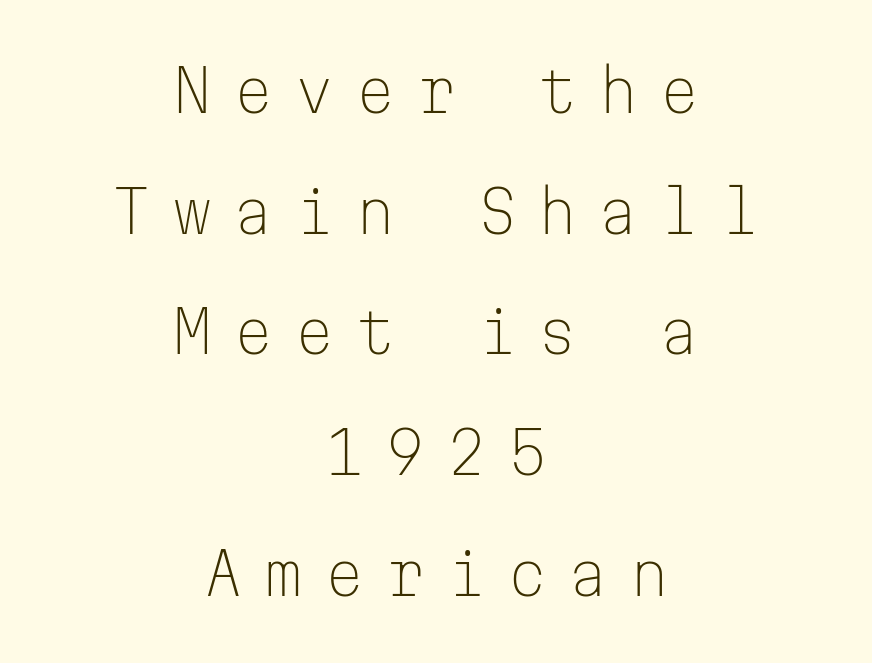
{"serif": "no", "italic": "no", "bold": "no", "weight": "light", "width": "normal", "stroke_contrast": "low", "x_height": "medium", "monospaced": "yes", "underline": "no", "align": "center", "line_spacing": "loose", "line_spacing_ratio": 2.08, "letter_spacing": "wide", "letter_spacing_em": 0.35, "glyph_px": 58}
